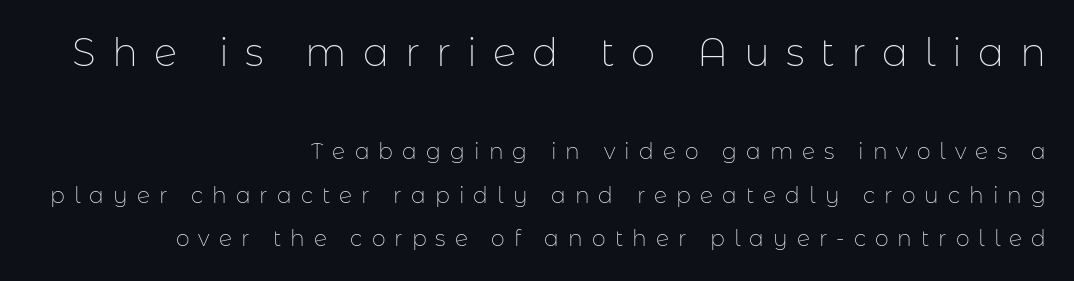
Q: Is the text bold? A: No.
Q: Is the text italic (slanted)? A: No, it is upright.
Q: Is the typeface a serif or a sans-serif typeface? A: Sans-serif.
Q: Is the text underlined? A: No.
Q: How is the paragraph aligned? A: Right-aligned.
Q: Is the spacing between letters normal or unusually wide? A: Unusually wide.
Q: Is the spacing between lines tight, normal or loose? A: Loose.
Q: Which block of text is set in a larger size, the first (top) or the second (bottom)? A: The first (top) one.
Q: Width (condensed, normal, or wide)? A: Normal.
Q: Stroke contrast? A: Low.
Q: x-height? A: Medium.
Q: Monospaced? A: No.
